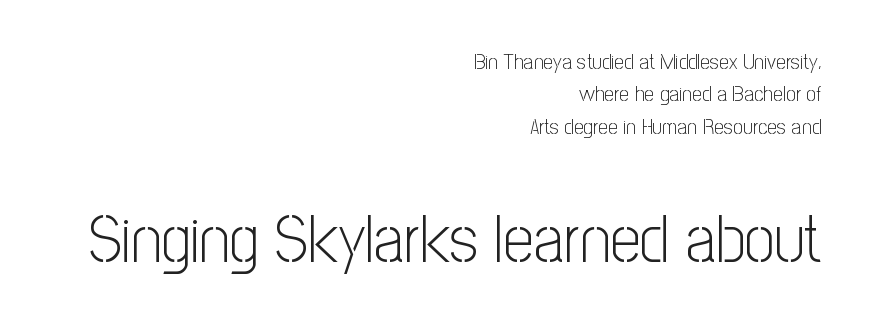
Q: Is the text bold? A: No.
Q: Is the text italic (slanted)? A: No, it is upright.
Q: Is the typeface a serif or a sans-serif typeface? A: Sans-serif.
Q: Is the text underlined? A: No.
Q: How is the paragraph aligned? A: Right-aligned.
Q: Is the spacing between letters normal or unusually wide? A: Normal.
Q: Is the spacing between lines tight, normal or loose? A: Normal.
Q: Which block of text is set in a larger size, the first (top) or the second (bottom)? A: The second (bottom) one.
Q: Width (condensed, normal, or wide)? A: Condensed.
Q: Stroke contrast? A: Low.
Q: x-height? A: Medium.
Q: Monospaced? A: No.
